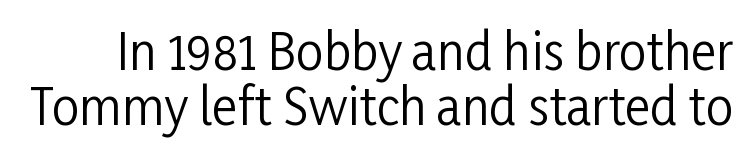
The image shows 49 px regular-weight, condensed sans-serif type, upright; set tight line spacing (1.12x), normal letter spacing, not underlined; low stroke contrast and a medium x-height.
